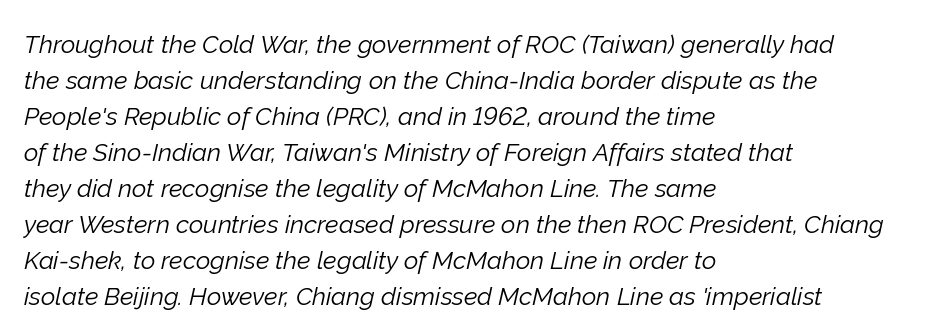
The block of text has a typical density, with ordinary space between rows. The passage shown is not bold in any degree. Notice how the passage keeps a crisp vertical edge on the left only. The passage shown leans; its letterforms are oblique. Lines of text with bare space underneath.
